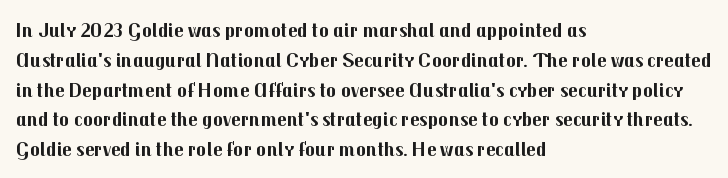
{"italic": "no", "bold": "yes", "underline": "no", "align": "left", "line_spacing": "normal", "line_spacing_ratio": 1.42, "letter_spacing": "normal", "letter_spacing_em": 0.0, "glyph_px": 21}
